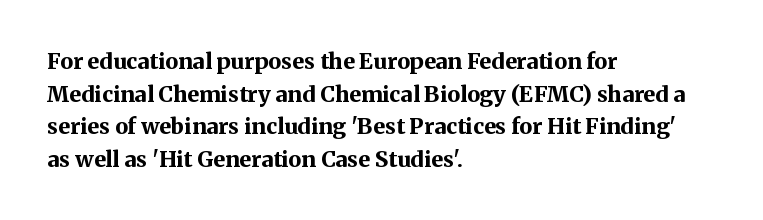
The image shows 22 px bold type, upright; set left-aligned, normal line spacing (1.48x), normal letter spacing, not underlined.
